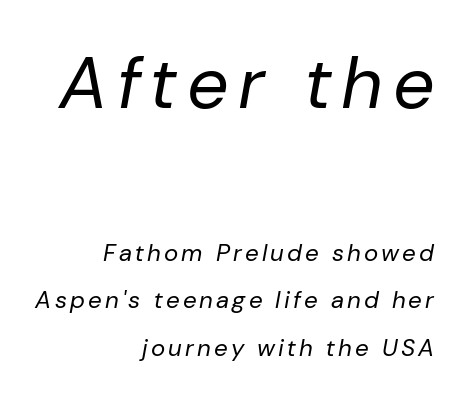
The image shows 73 px regular-weight type, italic (leaning right); set right-aligned, loose line spacing (1.97x), not underlined; the first (top) block is 3.04x larger; low stroke contrast and a medium x-height.
